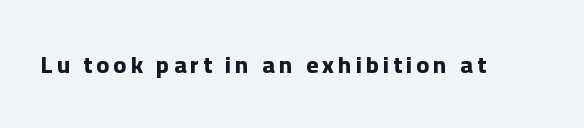
{"italic": "no", "bold": "yes", "underline": "no", "glyph_px": 24}
